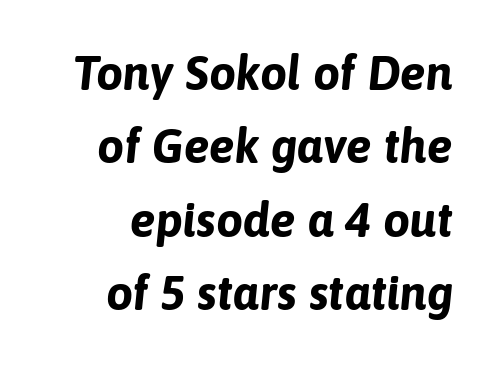
{"italic": "yes", "lean": "right", "slant_degrees": 6, "bold": "yes", "weight": "bold", "width": "normal", "stroke_contrast": "low", "x_height": "medium", "monospaced": "no", "underline": "no", "line_spacing": "normal", "line_spacing_ratio": 1.53, "letter_spacing": "normal", "letter_spacing_em": 0.0, "glyph_px": 48}
